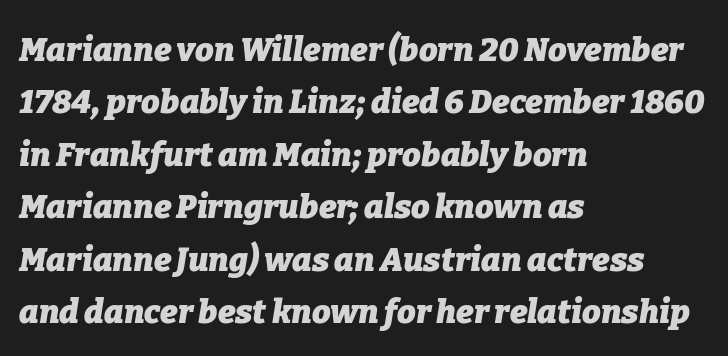
Q: Is the text bold? A: Yes.
Q: Is the text italic (slanted)? A: Yes, it leans right by about 9 degrees.
Q: Is the text underlined? A: No.
Q: How is the paragraph aligned? A: Left-aligned.
Q: Is the spacing between letters normal or unusually wide? A: Normal.
Q: Is the spacing between lines tight, normal or loose? A: Normal.
Q: Width (condensed, normal, or wide)? A: Normal.
Q: Stroke contrast? A: Low.
Q: x-height? A: Medium.
Q: Monospaced? A: No.
